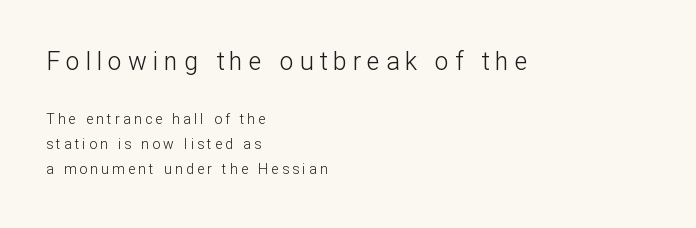
{"italic": "no", "bold": "no", "underline": "no", "align": "left", "line_spacing_ratio": 1.78, "letter_spacing": "wide", "letter_spacing_em": 0.23, "larger_block": "first", "size_ratio": 1.79, "glyph_px": 25}
